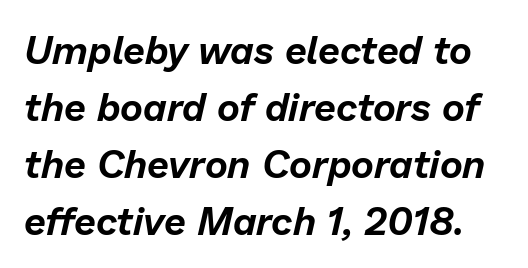
The space beneath each line is pristine and unruled. Honestly, the letter spacing is just normal — you wouldn't notice it. The passage shown stacks its lines at a standard gap. You can tell it's italic because the verticals aren't actually vertical. The rendering uses natural spacing where letterforms have individual widths.
